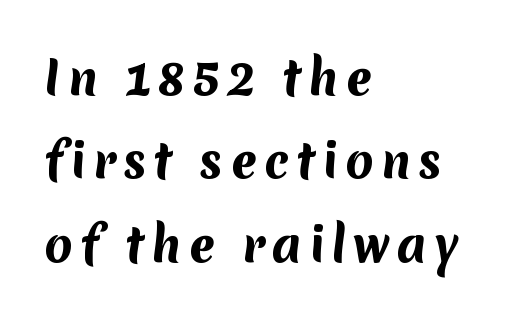
The image shows 46 px bold sans-serif type; set left-aligned, line spacing 1.81x, not underlined; medium stroke contrast and a medium x-height.
